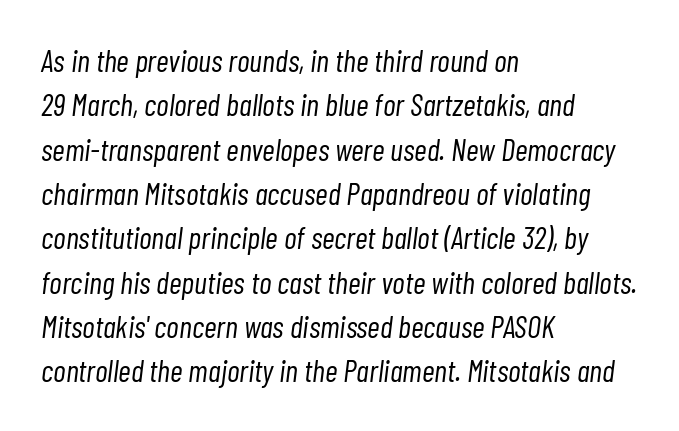
A classic flush-left, rag-right setting is used for this passage. The rows are spaced the way most documents space them. You could not count columns in this text — the font is proportionally spaced. The gap between lines stays unmarked. Letters have the restrained weight of plain body copy at most.
